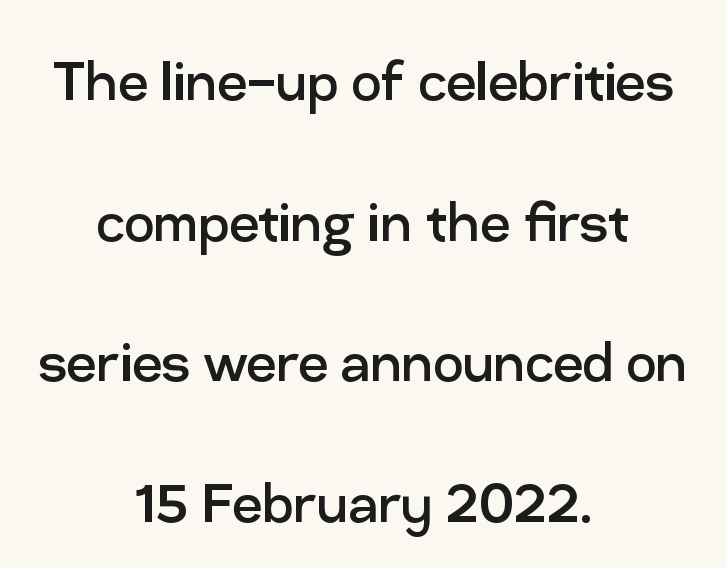
{"serif": "no", "italic": "no", "bold": "no", "weight": "regular", "width": "normal", "stroke_contrast": "low", "x_height": "medium", "monospaced": "no", "underline": "no", "align": "center", "line_spacing": "loose", "line_spacing_ratio": 2.1, "letter_spacing": "normal", "letter_spacing_em": 0.0, "glyph_px": 67}
